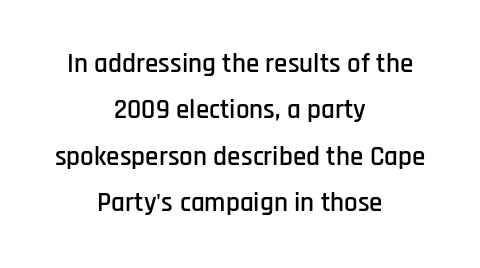
The image shows 27 px text type, upright; set centered, line spacing 1.72x, normal letter spacing, not underlined.
